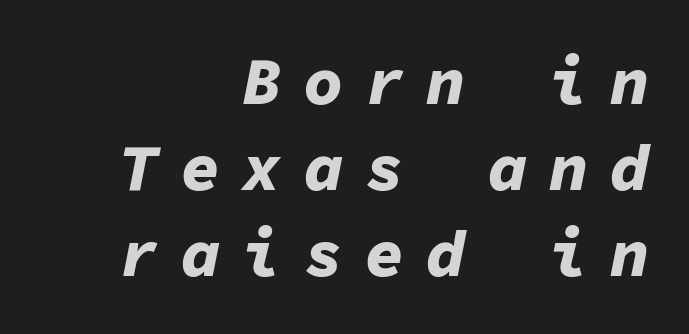
The image shows 66 px bold type, italic (leaning right), monospaced; set right-aligned, normal line spacing (1.3x), unusually wide letter spacing (+0.33 em), not underlined; low stroke contrast and a medium x-height.
